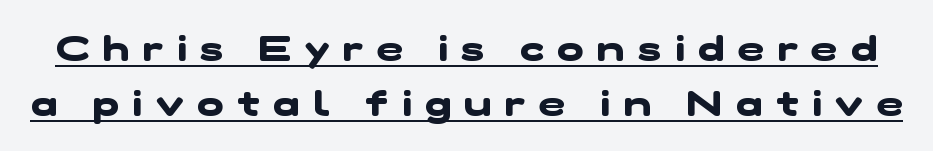
You can tell from the bare stems that sans-serif type was used. Heavy, bold letterforms. If you measured baseline to baseline, you'd find a middling distance. Varying glyph widths throughout — classic text-font behaviour. The type is letterspaced generously, with wide tracking. The rendered words wear a rule along their underside.
